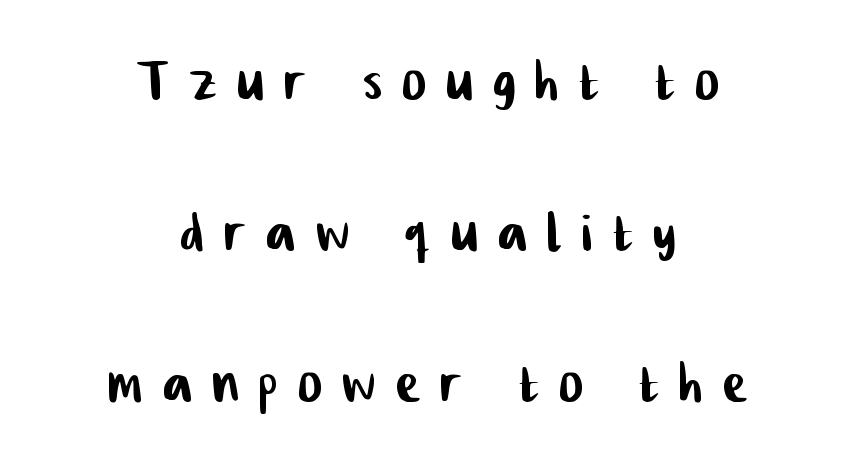
Has an underline been added? It has not. Each word looks stretched out because of the extra space between its letters. The rendering uses a large line-height, opening up the rows. Here the designer chose a conventional face with non-uniform glyph widths. Classification — sans serif. In CSS terms this would be text-align: center.
